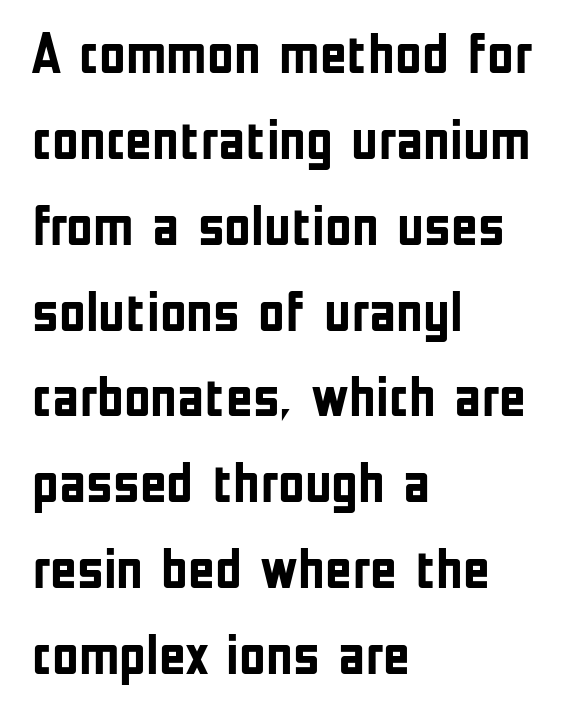
Q: Is the text bold? A: Yes.
Q: Is the text italic (slanted)? A: No, it is upright.
Q: Is the typeface a serif or a sans-serif typeface? A: Sans-serif.
Q: Is the text underlined? A: No.
Q: How is the paragraph aligned? A: Left-aligned.
Q: Is the spacing between letters normal or unusually wide? A: Normal.
Q: Is the spacing between lines tight, normal or loose? A: Normal.
Q: Width (condensed, normal, or wide)? A: Condensed.
Q: Stroke contrast? A: Low.
Q: x-height? A: Medium.
Q: Monospaced? A: No.
